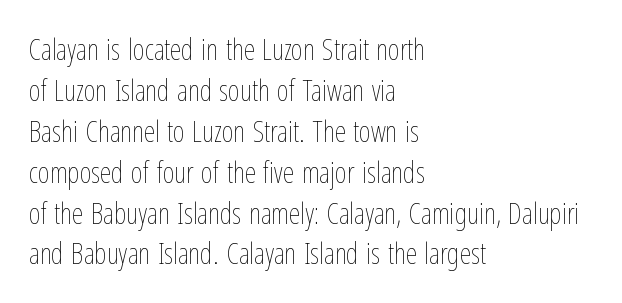
{"italic": "no", "bold": "no", "weight": "thin", "width": "condensed", "stroke_contrast": "low", "x_height": "medium", "monospaced": "no", "underline": "no", "align": "left", "line_spacing": "normal", "line_spacing_ratio": 1.41, "letter_spacing": "normal", "letter_spacing_em": 0.0, "glyph_px": 29}
